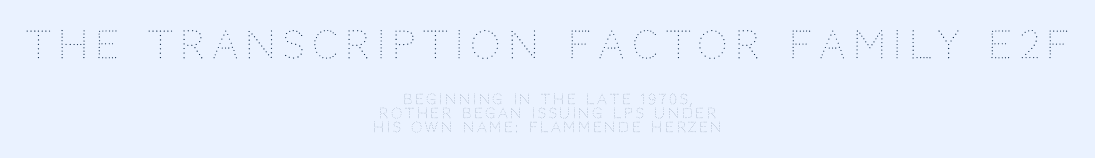
Honestly, there is no underline to notice here at all. Tall strokes in this sample are plumb rather than angled. Block one is the big one; block two sits smaller underneath. You could not count columns in this text — the font is proportionally spaced.
